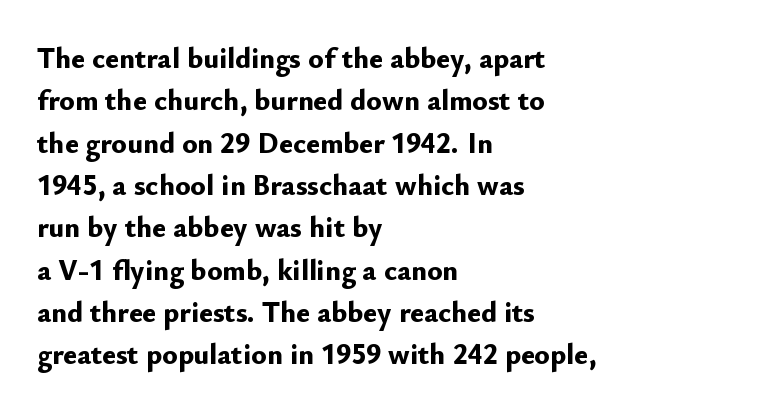
The face used here is a sans, in the tradition of grotesques and geometrics. This block has exactly the height ordinary leading produces. Posture: upright roman. This is heavy type, rendered in bold. A student would call this left alignment; a typographer would say flush left, rag right. The string is rendered with underlining switched off.
